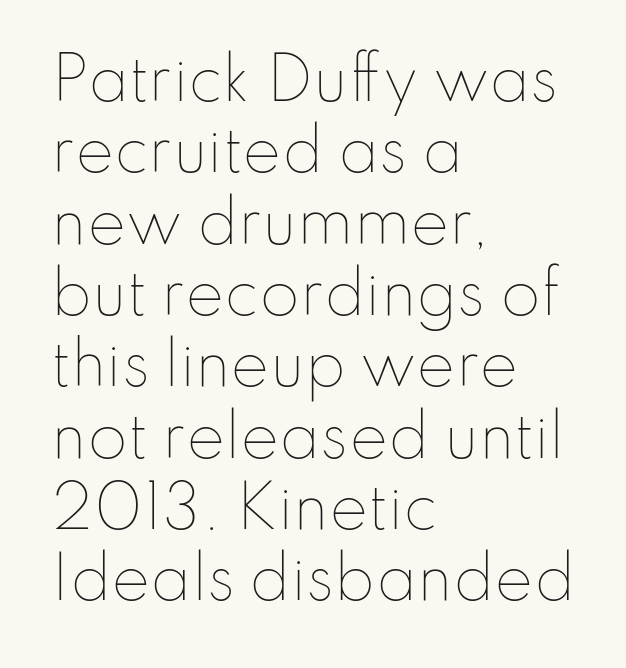
The specimen omits any rule beneath the text block's lines. No chunkiness to these letters — they're not bold. Alignment: flush left. This sample uses an upright cut, with every glyph sitting square on the baseline. Letter spacing: default.
